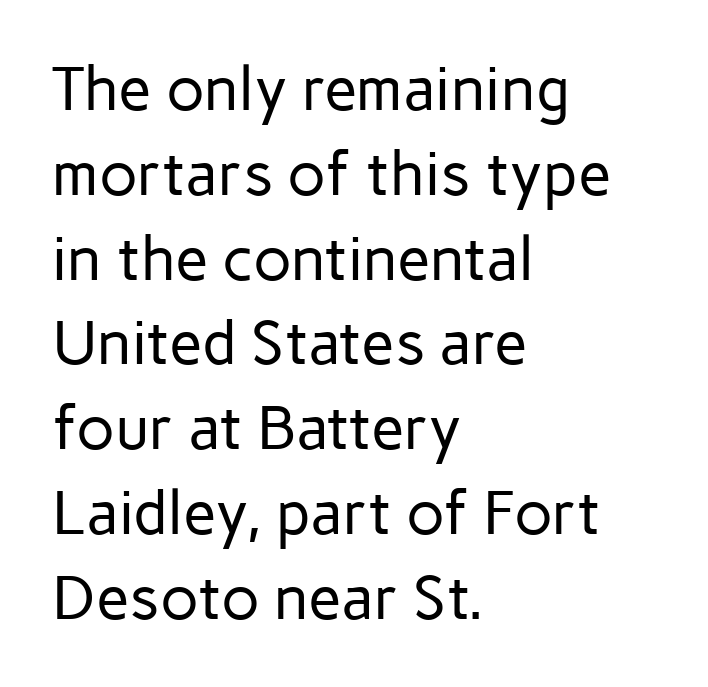
Are there feet on the stems? There aren't — it's a sans. Note the varied advance widths — an 'i' is clearly narrower than an 'm'. This sample uses an upright cut, with every glyph sitting square on the baseline. A light-to-regular cut is what we see here.
